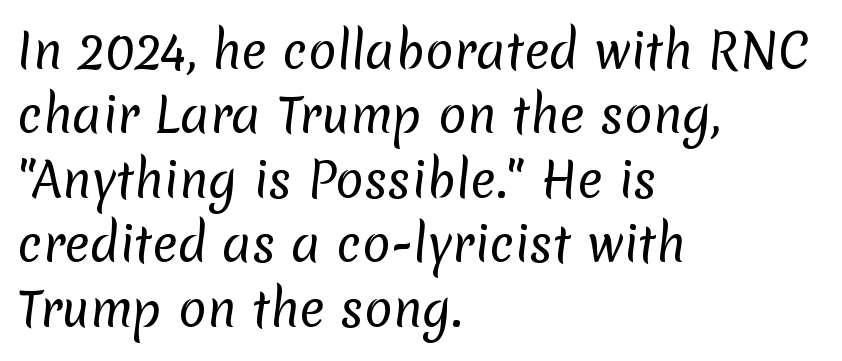
{"serif": "no", "bold": "no", "weight": "regular", "width": "normal", "stroke_contrast": "low", "x_height": "medium", "monospaced": "no", "underline": "no", "align": "left", "line_spacing": "normal", "line_spacing_ratio": 1.37, "letter_spacing": "normal", "letter_spacing_em": 0.0, "glyph_px": 47}
